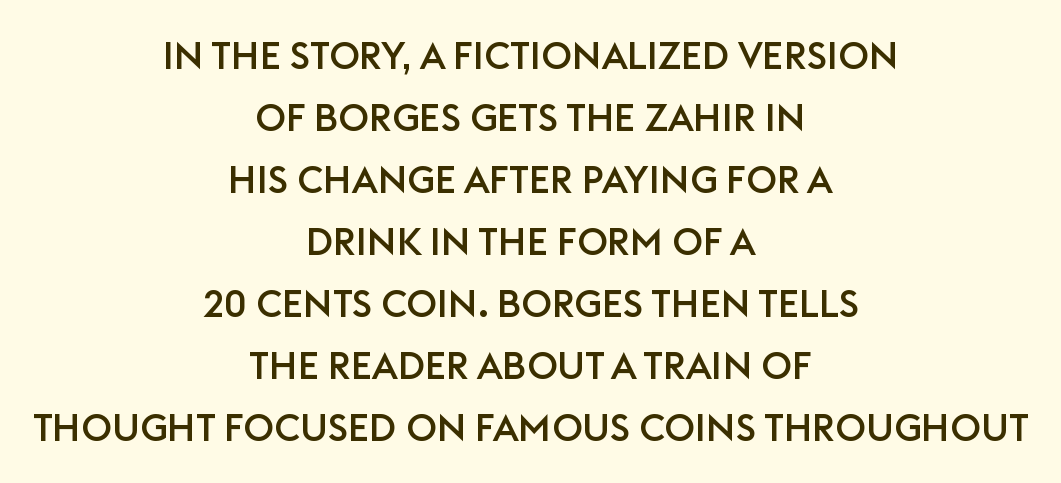
{"serif": "no", "italic": "no", "width": "normal", "stroke_contrast": "low", "x_height": "large", "monospaced": "no", "underline": "no", "align": "center", "line_spacing": "normal", "line_spacing_ratio": 1.63, "letter_spacing": "normal", "letter_spacing_em": 0.0, "glyph_px": 38}
